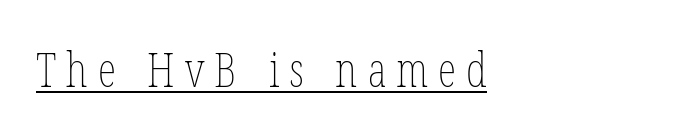
Q: Is the text bold? A: No.
Q: Is the text italic (slanted)? A: No, it is upright.
Q: Is the text underlined? A: Yes.
Q: How is the paragraph aligned? A: Left-aligned.
Q: Is the spacing between letters normal or unusually wide? A: Unusually wide.
Q: Width (condensed, normal, or wide)? A: Condensed.
Q: Stroke contrast? A: Low.
Q: x-height? A: Medium.
Q: Monospaced? A: No.
